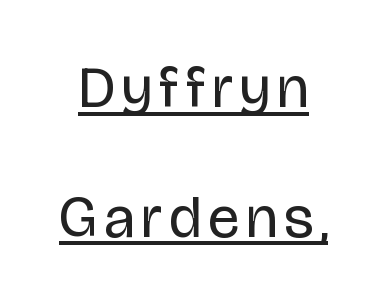
{"serif": "no", "italic": "no", "bold": "no", "weight": "regular", "width": "condensed", "stroke_contrast": "low", "x_height": "large", "monospaced": "no", "underline": "yes", "line_spacing": "loose", "line_spacing_ratio": 2.2, "glyph_px": 59}
